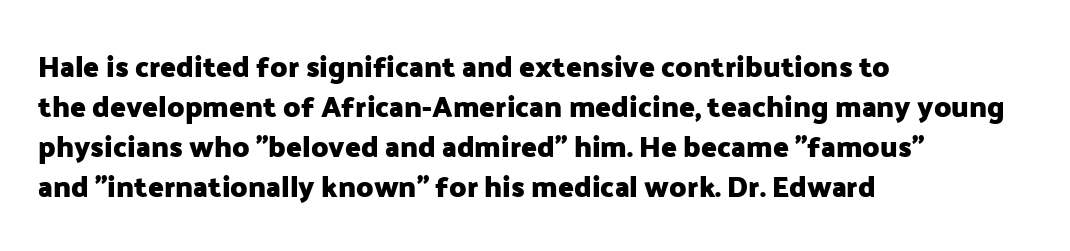
{"serif": "no", "italic": "no", "bold": "yes", "weight": "heavy", "width": "normal", "stroke_contrast": "low", "x_height": "medium", "monospaced": "no", "underline": "no", "align": "left", "line_spacing": "normal", "line_spacing_ratio": 1.38, "letter_spacing": "normal", "letter_spacing_em": 0.0, "glyph_px": 29}
